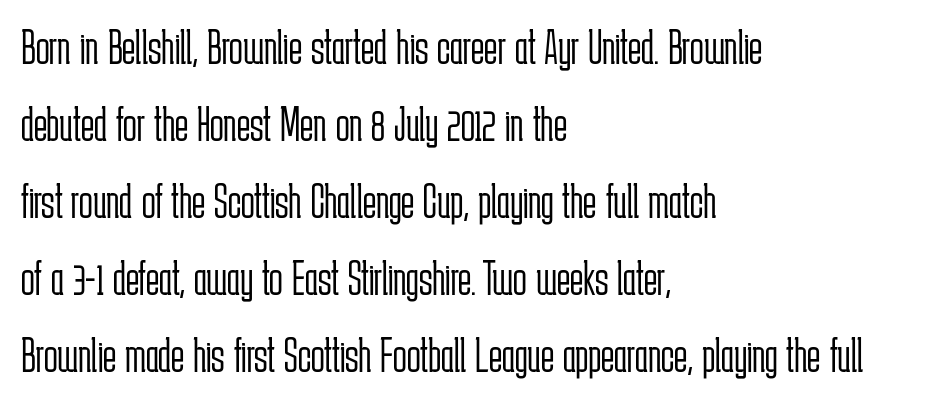
The image shows 50 px light, condensed sans-serif type, upright; set left-aligned, normal line spacing (1.54x), normal letter spacing, not underlined; low stroke contrast and a medium x-height.
